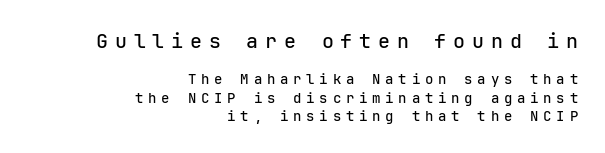
The tracking reads as deliberately expanded to a designer's eye. Descenders are the only things crossing below the line. A student would call this right alignment; a typographer would say flush right, rag left. The lettering stays uniformly vertical, giving the passage a roman look. Which of the two is more prominent by size? The first, at the top. The lines sit at an ordinary, default distance from one another.
